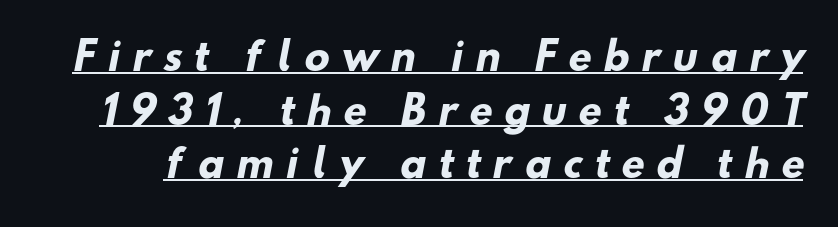
Q: Is the text bold? A: Yes.
Q: Is the typeface a serif or a sans-serif typeface? A: Sans-serif.
Q: Is the text underlined? A: Yes.
Q: Is the spacing between letters normal or unusually wide? A: Unusually wide.
Q: Is the spacing between lines tight, normal or loose? A: Normal.
Q: Width (condensed, normal, or wide)? A: Normal.
Q: Stroke contrast? A: Low.
Q: x-height? A: Small.
Q: Monospaced? A: No.
